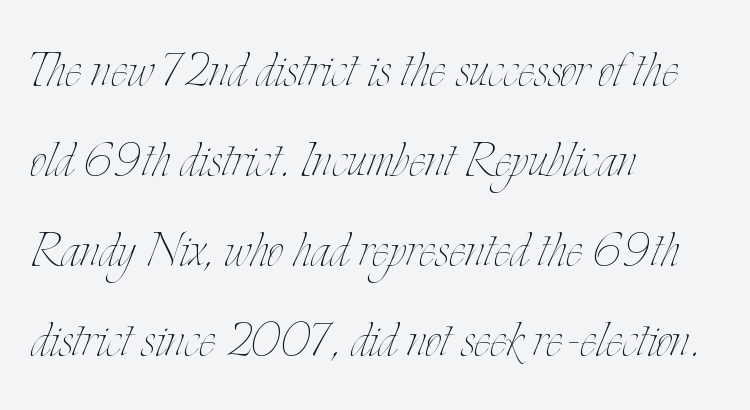
The image shows 63 px thin, condensed type; set left-aligned, normal line spacing (1.43x), normal letter spacing, not underlined; low stroke contrast and a small x-height.
